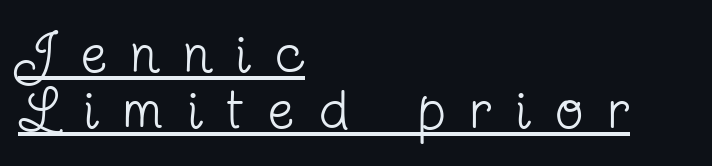
Q: Is the text bold? A: No.
Q: Is the text italic (slanted)? A: No, it is upright.
Q: Is the typeface a serif or a sans-serif typeface? A: Serif.
Q: Is the text underlined? A: Yes.
Q: How is the paragraph aligned? A: Left-aligned.
Q: Is the spacing between letters normal or unusually wide? A: Unusually wide.
Q: Is the spacing between lines tight, normal or loose? A: Tight.
Q: Width (condensed, normal, or wide)? A: Condensed.
Q: Stroke contrast? A: Low.
Q: x-height? A: Medium.
Q: Monospaced? A: No.
